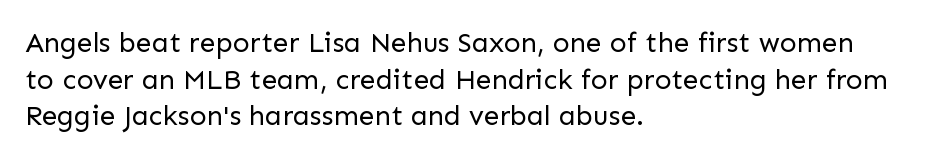
{"serif": "no", "italic": "no", "bold": "no", "weight": "regular", "width": "normal", "stroke_contrast": "low", "x_height": "medium", "monospaced": "no", "underline": "no", "align": "left", "line_spacing": "normal", "line_spacing_ratio": 1.31, "letter_spacing": "normal", "letter_spacing_em": 0.0, "glyph_px": 28}
